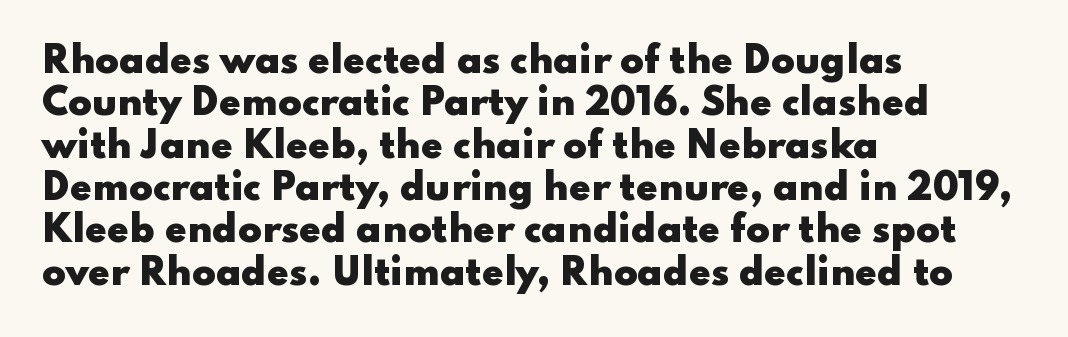
Here the glyphs are tracked normally, forming tight word shapes. Check where the strokes stop: nothing finishes them off — pure sans. You'd pick this weight for a headline — it's a proper bold. No italicization has been applied; the sample stays upright.
